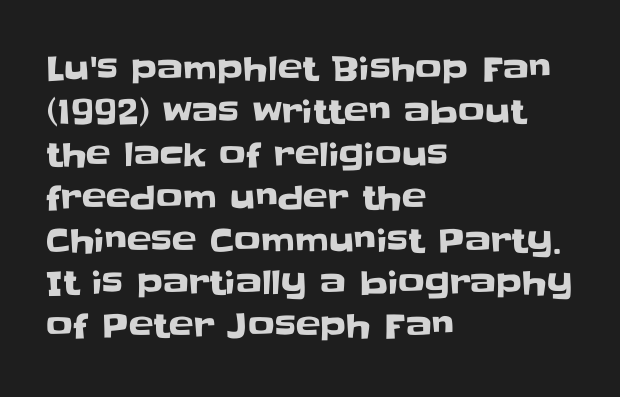
{"serif": "no", "italic": "no", "width": "normal", "stroke_contrast": "low", "x_height": "large", "monospaced": "no", "underline": "no", "align": "left", "line_spacing": "normal", "line_spacing_ratio": 1.3, "letter_spacing": "normal", "letter_spacing_em": 0.0, "glyph_px": 33}
